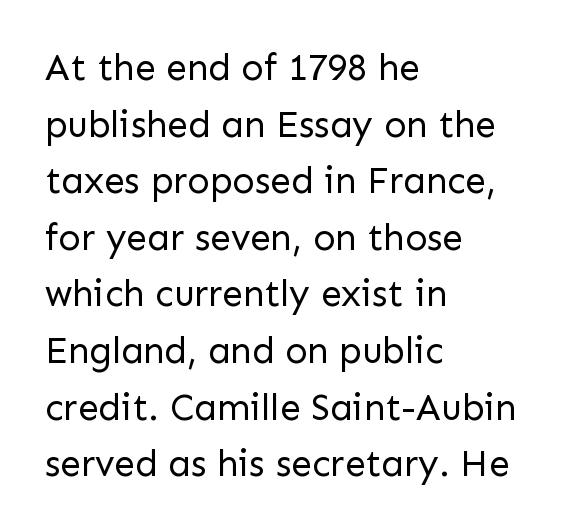
Q: Is the text bold? A: No.
Q: Is the text italic (slanted)? A: No, it is upright.
Q: Is the typeface a serif or a sans-serif typeface? A: Sans-serif.
Q: Is the text underlined? A: No.
Q: How is the paragraph aligned? A: Left-aligned.
Q: Is the spacing between letters normal or unusually wide? A: Normal.
Q: Is the spacing between lines tight, normal or loose? A: Normal.
Q: Width (condensed, normal, or wide)? A: Normal.
Q: Stroke contrast? A: Low.
Q: x-height? A: Medium.
Q: Monospaced? A: No.
